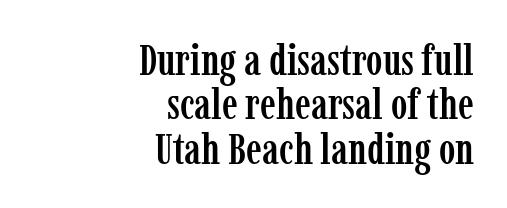
Q: Is the text italic (slanted)? A: No, it is upright.
Q: Is the typeface a serif or a sans-serif typeface? A: Serif.
Q: Is the text underlined? A: No.
Q: How is the paragraph aligned? A: Right-aligned.
Q: Is the spacing between letters normal or unusually wide? A: Normal.
Q: Is the spacing between lines tight, normal or loose? A: Tight.
Q: Width (condensed, normal, or wide)? A: Condensed.
Q: Stroke contrast? A: Low.
Q: x-height? A: Medium.
Q: Monospaced? A: No.
